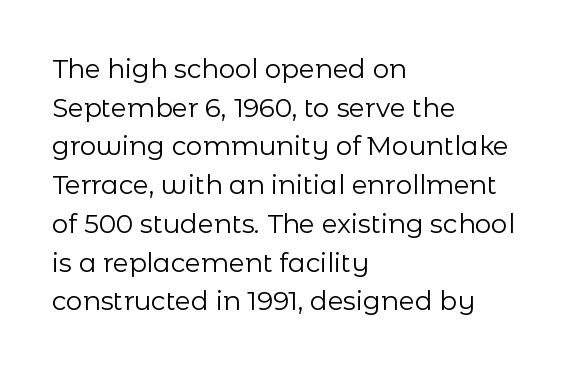
{"italic": "no", "bold": "no", "underline": "no", "align": "left", "line_spacing": "normal", "line_spacing_ratio": 1.49, "letter_spacing": "normal", "letter_spacing_em": 0.0, "glyph_px": 26}
